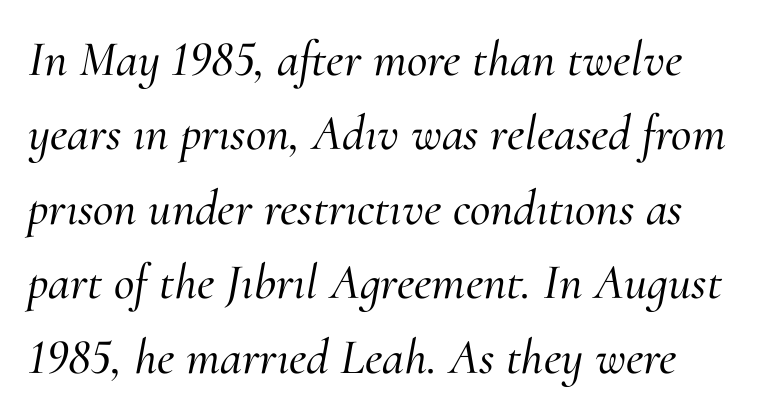
The image shows 50 px serif type, italic (leaning right); set left-aligned, normal line spacing (1.49x), normal letter spacing, not underlined; medium stroke contrast and a small x-height.
